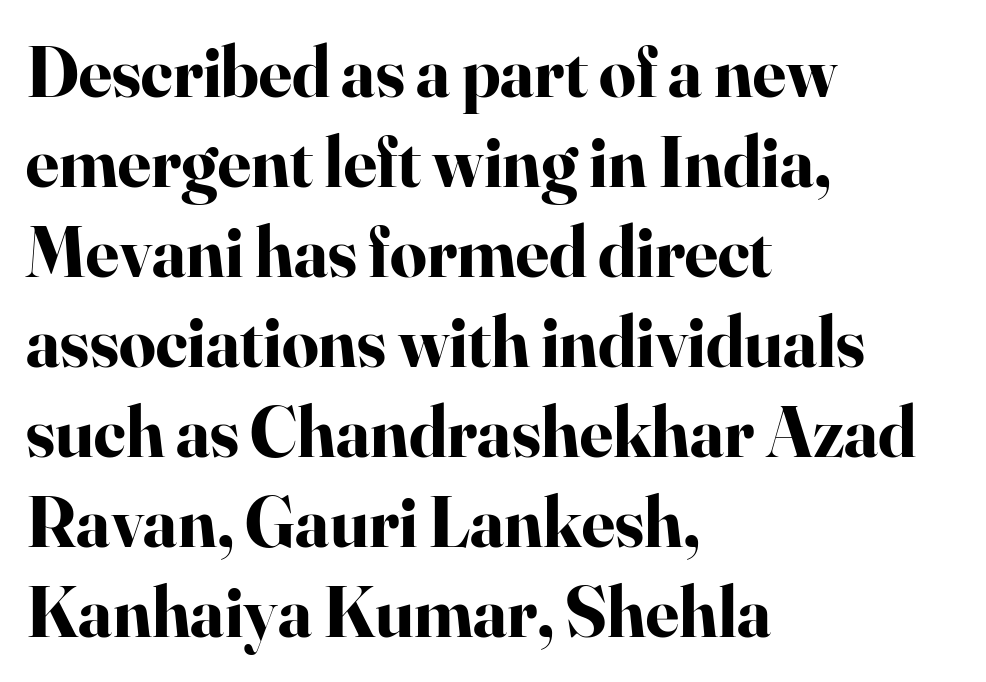
Q: Is the text bold? A: Yes.
Q: Is the text italic (slanted)? A: No, it is upright.
Q: Is the typeface a serif or a sans-serif typeface? A: Serif.
Q: Is the text underlined? A: No.
Q: How is the paragraph aligned? A: Left-aligned.
Q: Is the spacing between letters normal or unusually wide? A: Normal.
Q: Is the spacing between lines tight, normal or loose? A: Normal.
Q: Width (condensed, normal, or wide)? A: Normal.
Q: Stroke contrast? A: High.
Q: x-height? A: Small.
Q: Monospaced? A: No.
